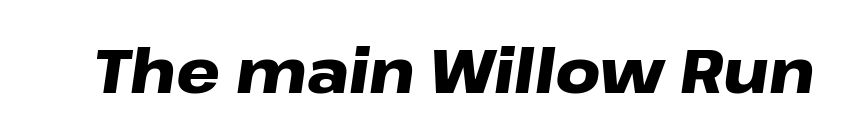
Q: Is the text bold? A: Yes.
Q: Is the text italic (slanted)? A: Yes, it leans right by about 8 degrees.
Q: Is the text underlined? A: No.
Q: Is the spacing between letters normal or unusually wide? A: Normal.
Q: Width (condensed, normal, or wide)? A: Wide.
Q: Stroke contrast? A: Low.
Q: x-height? A: Medium.
Q: Monospaced? A: No.
